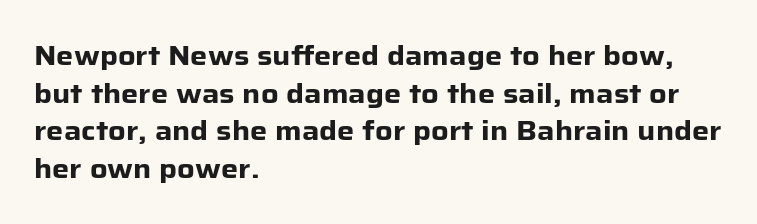
Q: Is the text bold? A: Yes.
Q: Is the text italic (slanted)? A: No, it is upright.
Q: Is the text underlined? A: No.
Q: How is the paragraph aligned? A: Left-aligned.
Q: Is the spacing between letters normal or unusually wide? A: Normal.
Q: Is the spacing between lines tight, normal or loose? A: Normal.
